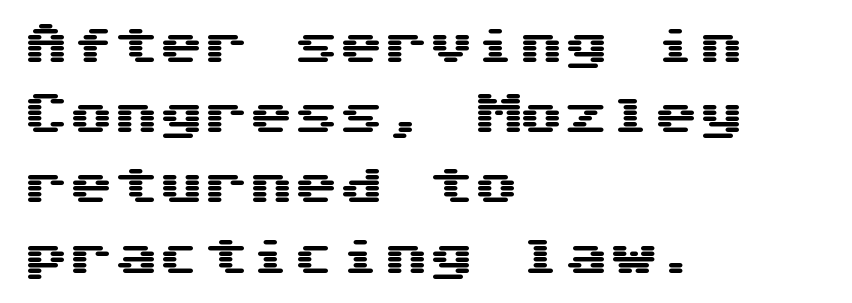
Q: Is the text italic (slanted)? A: No, it is upright.
Q: Is the typeface a serif or a sans-serif typeface? A: Sans-serif.
Q: Is the text underlined? A: No.
Q: How is the paragraph aligned? A: Left-aligned.
Q: Is the spacing between letters normal or unusually wide? A: Normal.
Q: Is the spacing between lines tight, normal or loose? A: Normal.
Q: Width (condensed, normal, or wide)? A: Wide.
Q: Stroke contrast? A: Medium.
Q: x-height? A: Medium.
Q: Monospaced? A: Yes.
